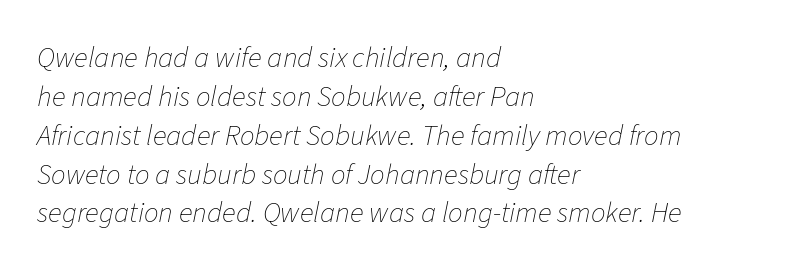
{"italic": "yes", "lean": "right", "slant_degrees": 11, "bold": "no", "weight": "thin", "width": "normal", "stroke_contrast": "low", "x_height": "medium", "monospaced": "no", "underline": "no", "align": "left", "line_spacing": "normal", "line_spacing_ratio": 1.34, "letter_spacing": "normal", "letter_spacing_em": 0.0, "glyph_px": 29}
